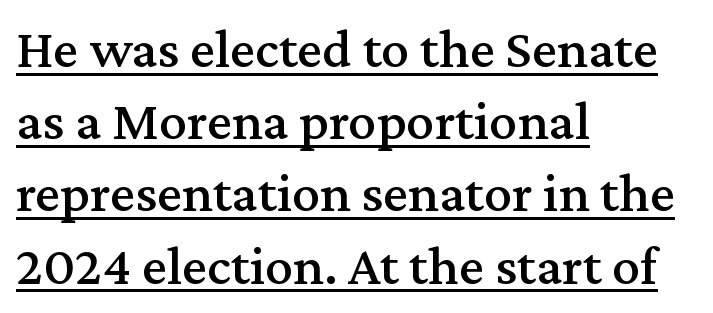
The image shows 56 px serif type, upright; set left-aligned, normal line spacing (1.29x), normal letter spacing, underlined; medium stroke contrast and a medium x-height.
